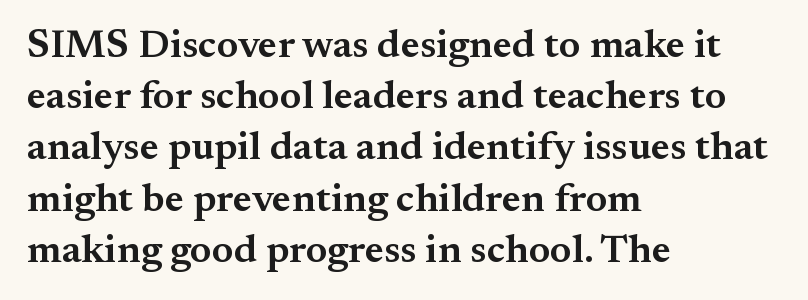
Q: Is the text bold? A: Semi-bold.
Q: Is the text italic (slanted)? A: No, it is upright.
Q: Is the typeface a serif or a sans-serif typeface? A: Serif.
Q: Is the text underlined? A: No.
Q: How is the paragraph aligned? A: Left-aligned.
Q: Is the spacing between letters normal or unusually wide? A: Normal.
Q: Is the spacing between lines tight, normal or loose? A: Normal.
Q: Width (condensed, normal, or wide)? A: Normal.
Q: Stroke contrast? A: Medium.
Q: x-height? A: Small.
Q: Monospaced? A: No.
